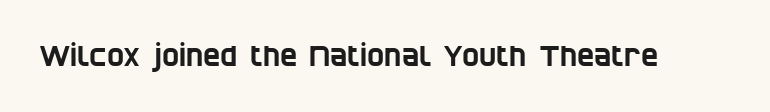
{"serif": "no", "width": "condensed", "stroke_contrast": "low", "x_height": "large", "monospaced": "no", "underline": "no", "letter_spacing": "normal", "letter_spacing_em": 0.0, "glyph_px": 29}
